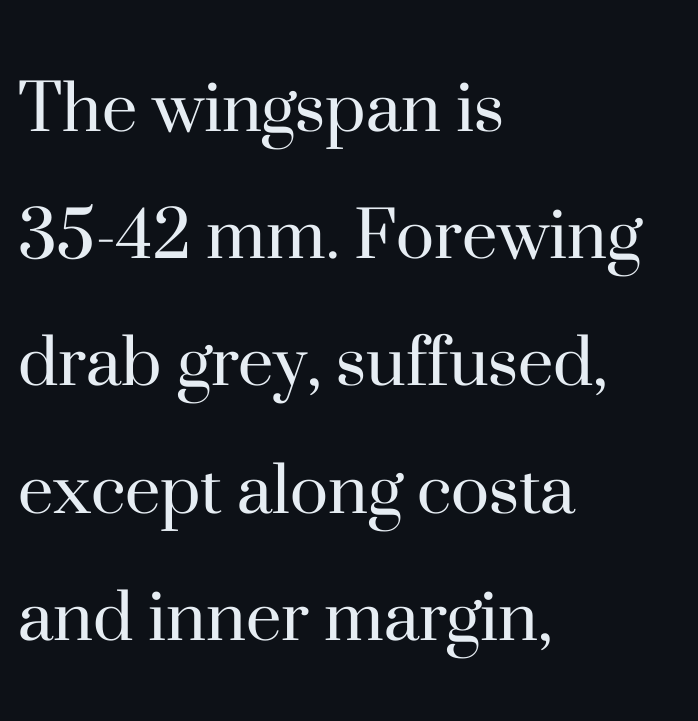
The image shows 80 px regular-weight serif type, upright; set left-aligned, normal line spacing (1.59x), normal letter spacing, not underlined; high stroke contrast and a small x-height.
